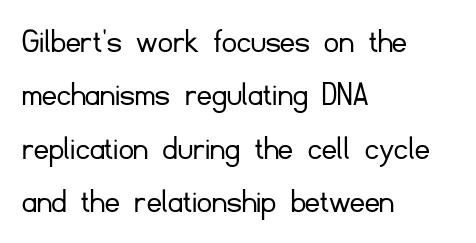
The image shows 36 px light sans-serif type, upright; set left-aligned, normal line spacing (1.48x), normal letter spacing, not underlined; low stroke contrast and a small x-height.
